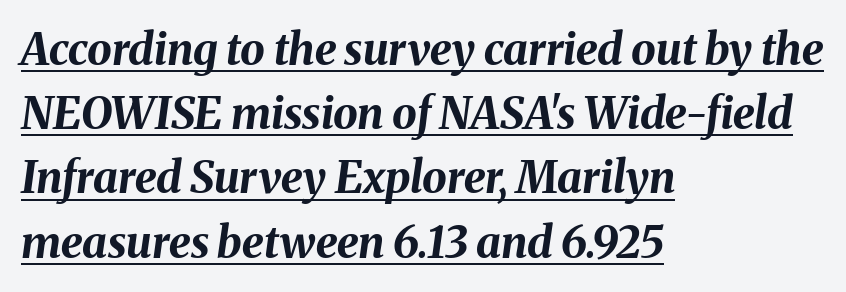
Q: Is the text bold? A: Yes.
Q: Is the text italic (slanted)? A: Yes, it leans right by about 8 degrees.
Q: Is the text underlined? A: Yes.
Q: How is the paragraph aligned? A: Left-aligned.
Q: Is the spacing between letters normal or unusually wide? A: Normal.
Q: Is the spacing between lines tight, normal or loose? A: Normal.
Q: Width (condensed, normal, or wide)? A: Normal.
Q: Stroke contrast? A: Medium.
Q: x-height? A: Medium.
Q: Monospaced? A: No.
